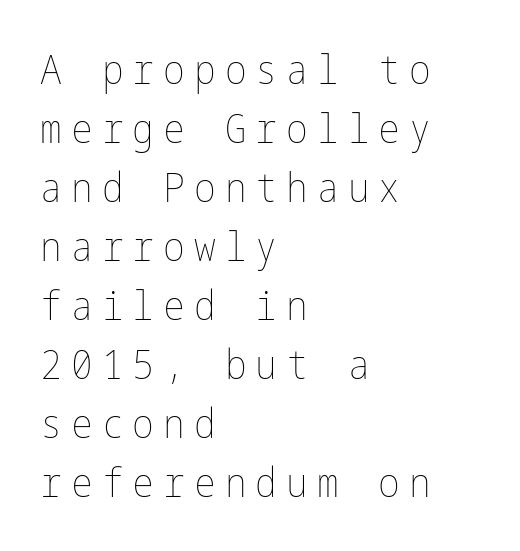
The image shows 41 px thin, condensed type, upright; set left-aligned, normal line spacing (1.44x), unusually wide letter spacing (+0.22 em), not underlined; low stroke contrast and a medium x-height.
